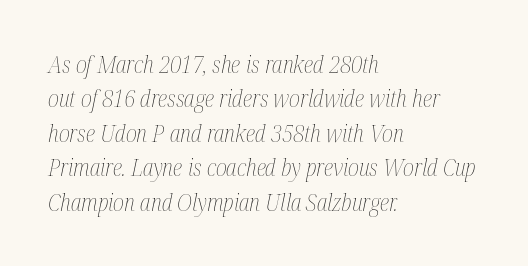
Q: Is the text bold? A: No.
Q: Is the text italic (slanted)? A: Yes, it leans right by about 12 degrees.
Q: Is the text underlined? A: No.
Q: How is the paragraph aligned? A: Left-aligned.
Q: Is the spacing between letters normal or unusually wide? A: Normal.
Q: Is the spacing between lines tight, normal or loose? A: Normal.
